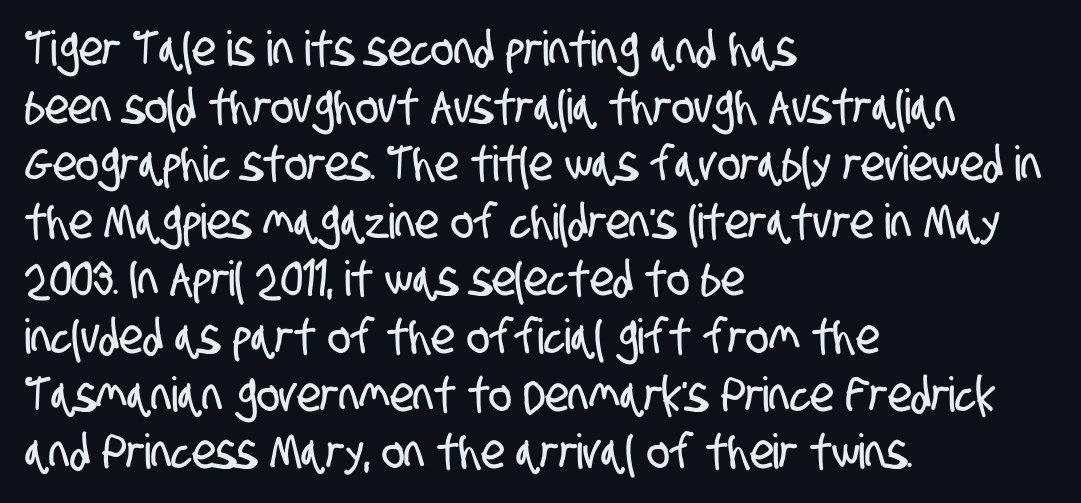
{"serif": "no", "width": "condensed", "stroke_contrast": "low", "x_height": "large", "monospaced": "no", "underline": "no", "align": "left", "line_spacing_ratio": 1.2, "letter_spacing": "normal", "letter_spacing_em": 0.0, "glyph_px": 48}
